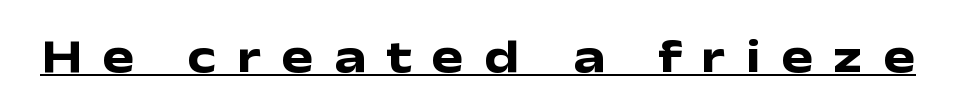
The image shows 48 px heavy, wide sans-serif type, upright; set unusually wide letter spacing (+0.42 em), underlined; low stroke contrast and a medium x-height.
